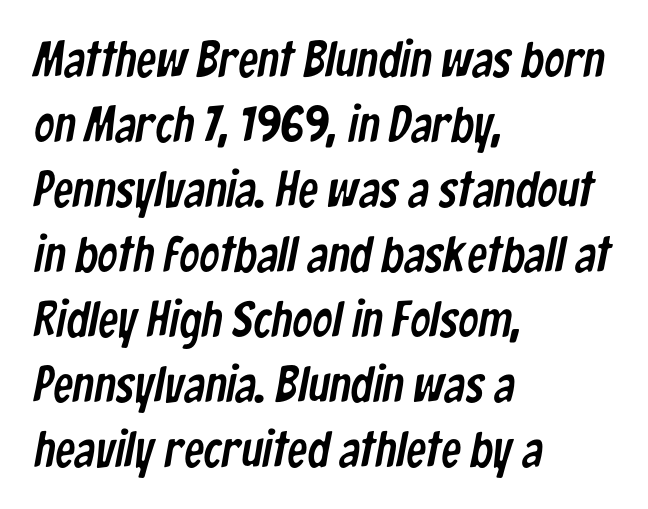
The image shows 50 px condensed sans-serif type; set left-aligned, normal line spacing (1.3x), normal letter spacing, not underlined; low stroke contrast and a medium x-height.
